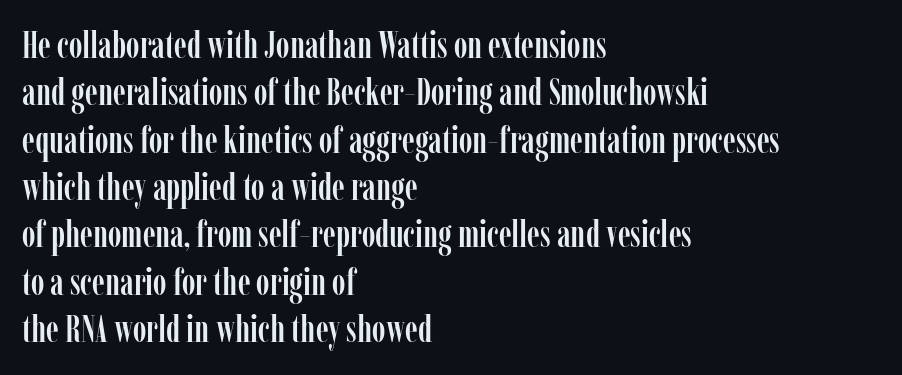
{"serif": "yes", "italic": "no", "width": "condensed", "stroke_contrast": "low", "x_height": "medium", "monospaced": "no", "underline": "no", "align": "left", "line_spacing": "normal", "line_spacing_ratio": 1.28, "letter_spacing": "normal", "letter_spacing_em": 0.0, "glyph_px": 37}
